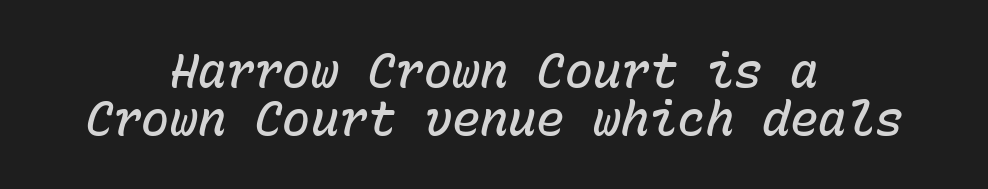
Each glyph is drawn with semibold strokes, heavier than normal yet not fully bold. Nobody touched the tracking dial on this one. Summary of vertical rhythm: compact, with narrow interline spacing. Slant detected: the letters are inclined.
